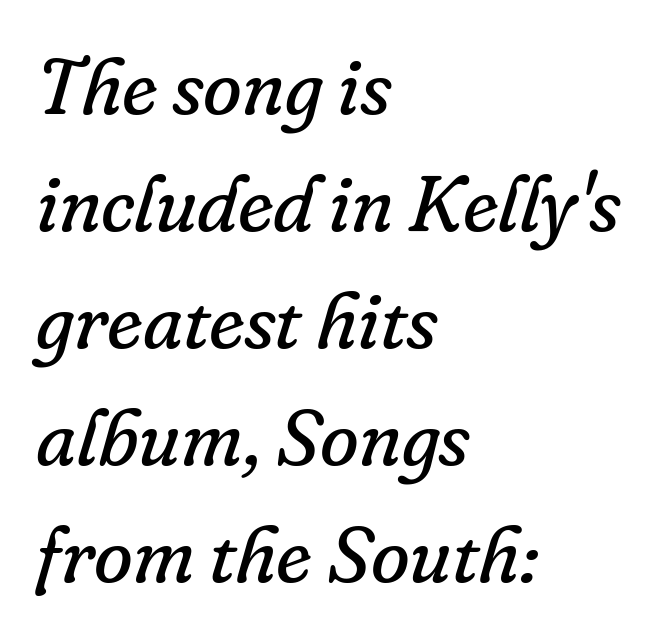
{"serif": "yes", "italic": "yes", "lean": "right", "slant_degrees": 16, "bold": "no", "weight": "regular", "width": "normal", "stroke_contrast": "low", "x_height": "small", "monospaced": "no", "underline": "no", "align": "left", "line_spacing": "normal", "line_spacing_ratio": 1.48, "letter_spacing": "normal", "letter_spacing_em": 0.0, "glyph_px": 79}
